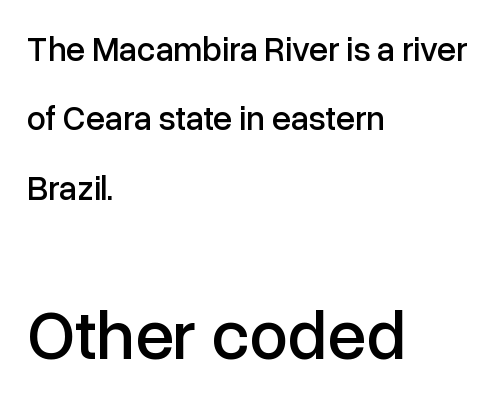
Q: Is the text italic (slanted)? A: No, it is upright.
Q: Is the typeface a serif or a sans-serif typeface? A: Sans-serif.
Q: Is the text underlined? A: No.
Q: How is the paragraph aligned? A: Left-aligned.
Q: Is the spacing between letters normal or unusually wide? A: Normal.
Q: Is the spacing between lines tight, normal or loose? A: Loose.
Q: Which block of text is set in a larger size, the first (top) or the second (bottom)? A: The second (bottom) one.
Q: Width (condensed, normal, or wide)? A: Normal.
Q: Stroke contrast? A: Low.
Q: x-height? A: Medium.
Q: Monospaced? A: No.
